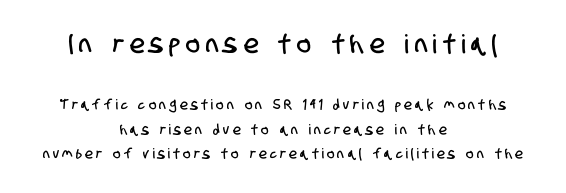
Honestly, the letter spacing is so wide it's the main thing you notice. Clear beneath every line of the passage. A student would notice the top passage is typeset larger than what follows. The typesetter chose a symmetrical, centered arrangement here.
